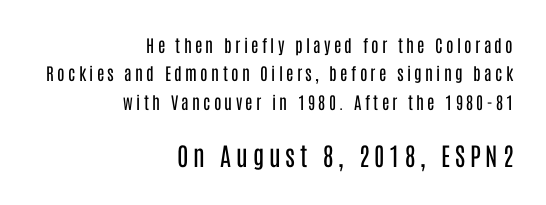
The image shows 25 px text type, upright; set right-aligned, normal line spacing (1.67x), not underlined; the second (bottom) block is 1.47x larger.
